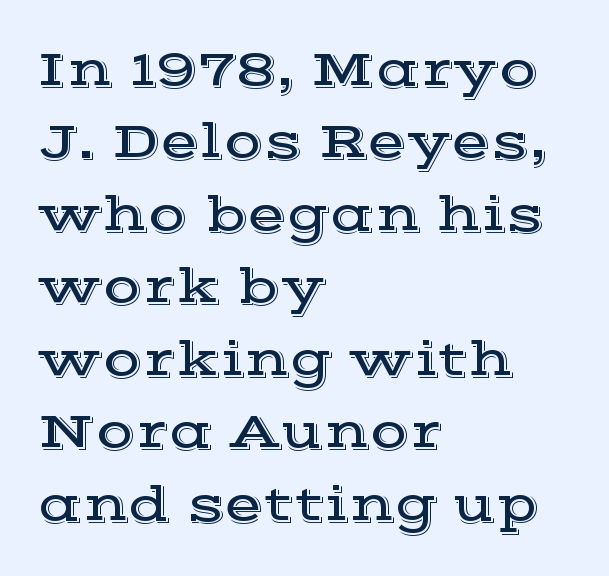
The image shows 51 px wide serif type, upright; set left-aligned, normal line spacing (1.42x), normal letter spacing, not underlined; a medium x-height.
